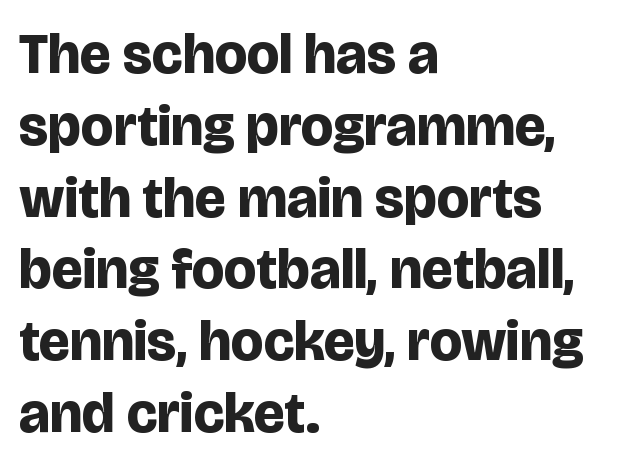
Does the weight exceed regular? Yes, all the way to bold. Notice how the passage keeps a crisp vertical edge on the left only. The type is set solid horizontally, with unmodified tracking. The zone under the glyphs is completely vacant.
